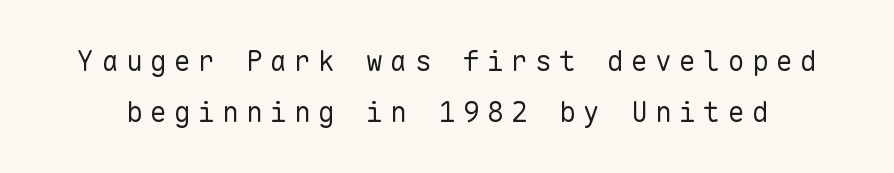
Q: Is the text bold? A: No.
Q: Is the text italic (slanted)? A: No, it is upright.
Q: Is the typeface a serif or a sans-serif typeface? A: Sans-serif.
Q: Is the text underlined? A: No.
Q: Is the spacing between letters normal or unusually wide? A: Unusually wide.
Q: Width (condensed, normal, or wide)? A: Normal.
Q: Stroke contrast? A: Low.
Q: x-height? A: Medium.
Q: Monospaced? A: Yes.
